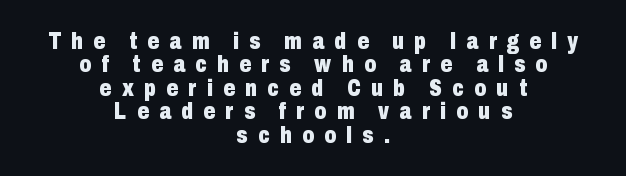
The image shows 23 px bold type, upright; set centered, tight line spacing (1.02x), unusually wide letter spacing (+0.45 em), not underlined.
